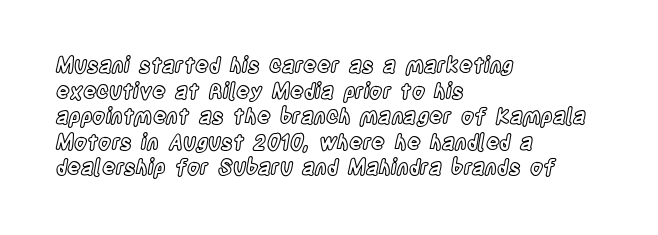
The image shows 21 px text type; set left-aligned, line spacing 1.22x, normal letter spacing, not underlined.
